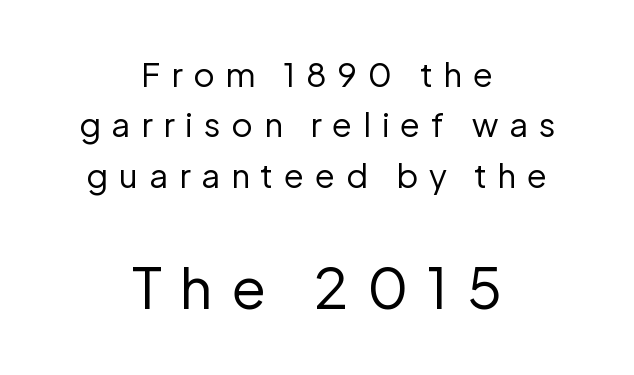
The image shows 57 px regular-weight sans-serif type, upright; set centered, normal line spacing (1.53x), unusually wide letter spacing (+0.33 em), not underlined; the second (bottom) block is 1.73x larger; low stroke contrast and a medium x-height.
